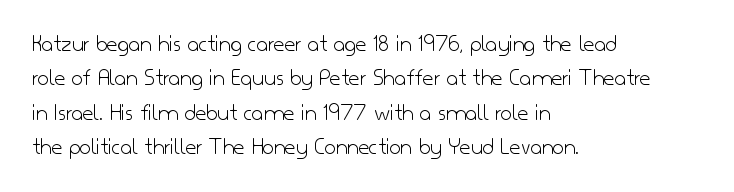
{"italic": "no", "bold": "no", "underline": "no", "align": "left", "line_spacing": "normal", "line_spacing_ratio": 1.43, "letter_spacing": "normal", "letter_spacing_em": 0.0, "glyph_px": 24}
